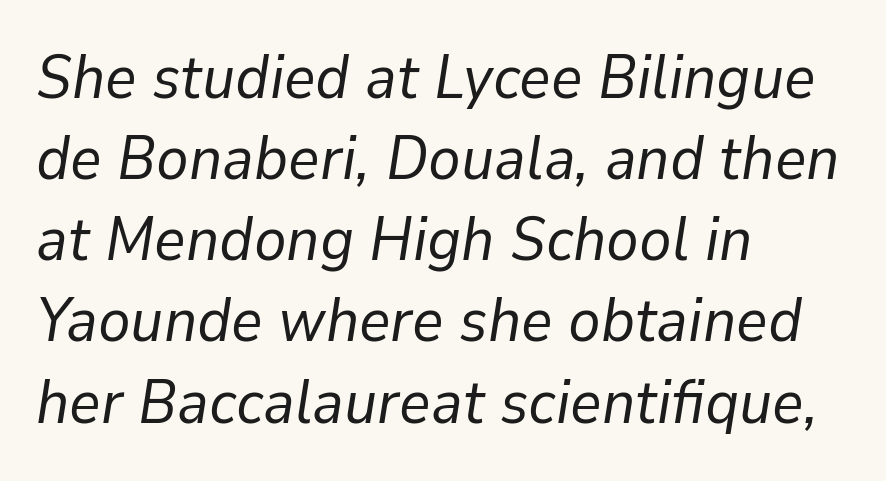
The image shows 61 px regular-weight type, italic (leaning right); set left-aligned, normal line spacing (1.33x), normal letter spacing, not underlined; low stroke contrast and a medium x-height.
